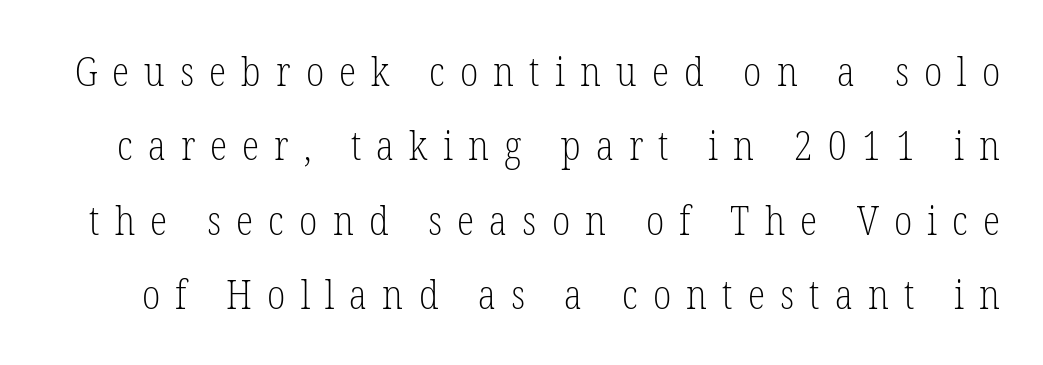
Q: Is the text bold? A: No.
Q: Is the text italic (slanted)? A: No, it is upright.
Q: Is the typeface a serif or a sans-serif typeface? A: Serif.
Q: Is the text underlined? A: No.
Q: Is the spacing between letters normal or unusually wide? A: Unusually wide.
Q: Width (condensed, normal, or wide)? A: Condensed.
Q: Stroke contrast? A: Low.
Q: x-height? A: Medium.
Q: Monospaced? A: No.
